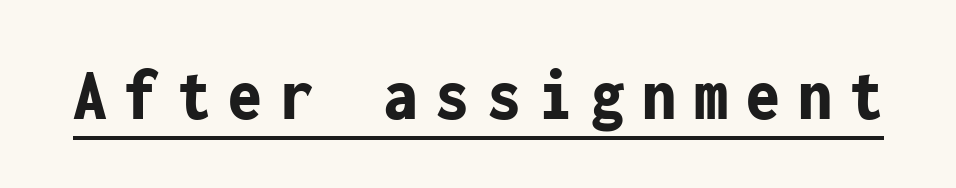
{"serif": "no", "italic": "no", "bold": "yes", "weight": "bold", "width": "condensed", "stroke_contrast": "low", "x_height": "medium", "monospaced": "yes", "underline": "yes", "letter_spacing": "wide", "letter_spacing_em": 0.24, "glyph_px": 75}
